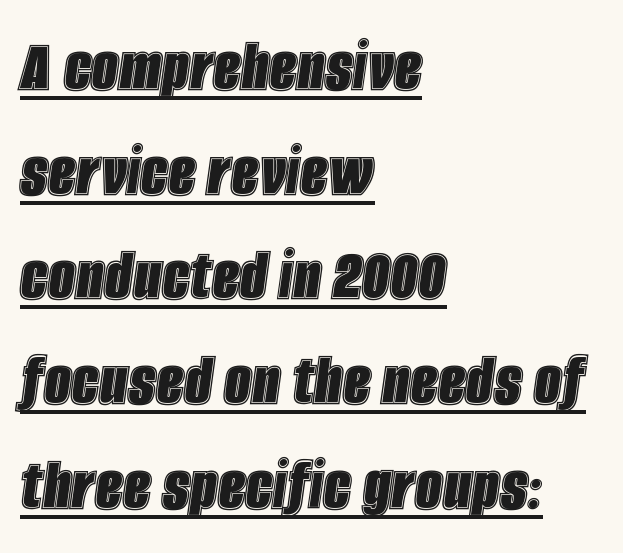
The image shows 77 px condensed type, italic (leaning right); set left-aligned, normal line spacing (1.36x), normal letter spacing, underlined; a large x-height.
